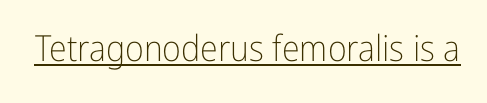
Q: Is the text bold? A: No.
Q: Is the text italic (slanted)? A: No, it is upright.
Q: Is the typeface a serif or a sans-serif typeface? A: Sans-serif.
Q: Is the text underlined? A: Yes.
Q: Is the spacing between letters normal or unusually wide? A: Normal.
Q: Width (condensed, normal, or wide)? A: Condensed.
Q: Stroke contrast? A: Low.
Q: x-height? A: Medium.
Q: Monospaced? A: No.
